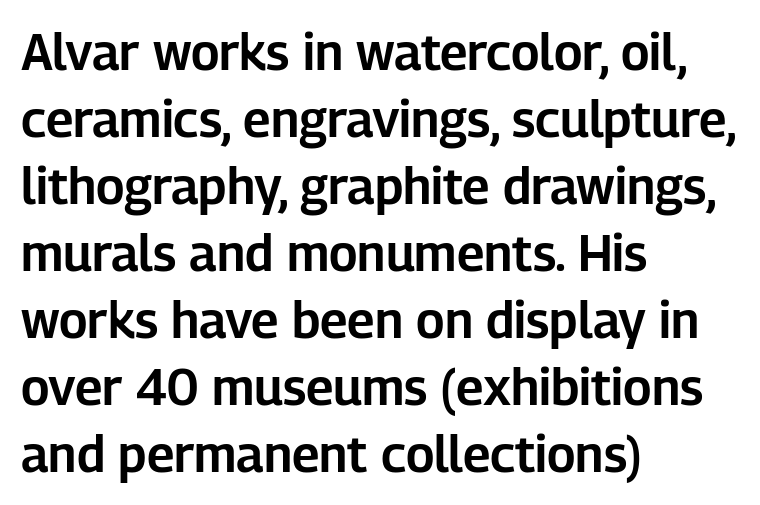
{"serif": "no", "italic": "no", "width": "normal", "stroke_contrast": "low", "x_height": "medium", "monospaced": "no", "underline": "no", "align": "left", "line_spacing": "normal", "line_spacing_ratio": 1.34, "letter_spacing": "normal", "letter_spacing_em": 0.0, "glyph_px": 50}
